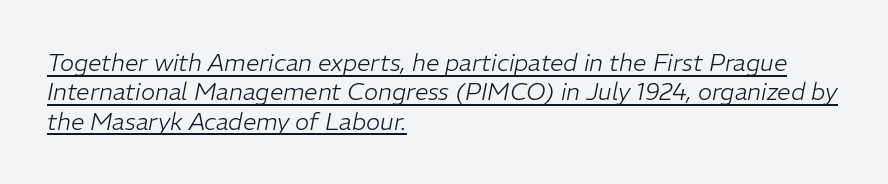
{"italic": "yes", "lean": "right", "slant_degrees": 11, "bold": "no", "underline": "yes", "align": "left", "line_spacing_ratio": 1.22, "letter_spacing": "normal", "letter_spacing_em": 0.0, "glyph_px": 24}
